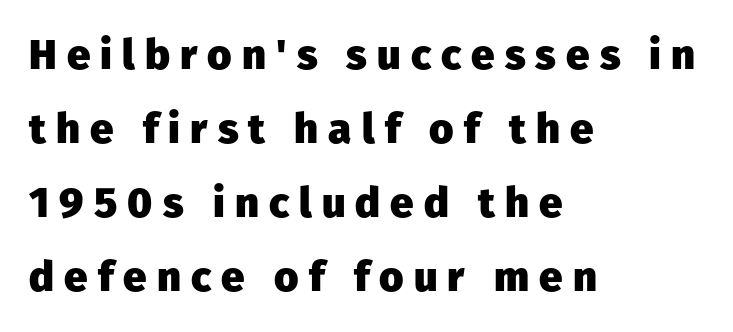
{"serif": "no", "italic": "no", "bold": "yes", "weight": "heavy", "width": "normal", "stroke_contrast": "low", "x_height": "medium", "monospaced": "no", "underline": "no", "align": "left", "line_spacing_ratio": 1.76, "letter_spacing": "wide", "letter_spacing_em": 0.24, "glyph_px": 42}
